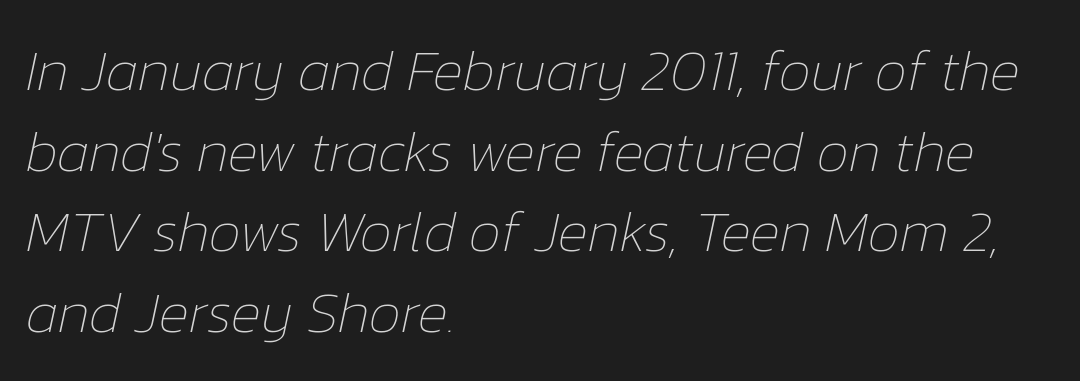
Q: Is the text bold? A: No.
Q: Is the text italic (slanted)? A: Yes, it leans right by about 12 degrees.
Q: Is the text underlined? A: No.
Q: How is the paragraph aligned? A: Left-aligned.
Q: Is the spacing between letters normal or unusually wide? A: Normal.
Q: Is the spacing between lines tight, normal or loose? A: Normal.
Q: Width (condensed, normal, or wide)? A: Normal.
Q: Stroke contrast? A: Low.
Q: x-height? A: Medium.
Q: Monospaced? A: No.
